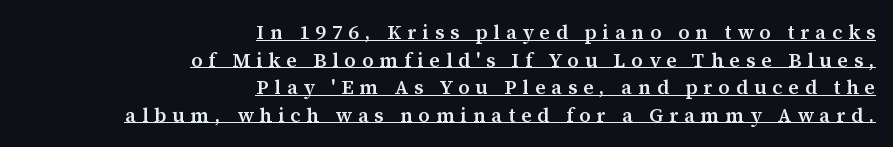
{"italic": "no", "bold": "semi", "underline": "yes", "align": "right", "line_spacing": "normal", "line_spacing_ratio": 1.38, "letter_spacing": "wide", "letter_spacing_em": 0.29, "glyph_px": 20}
